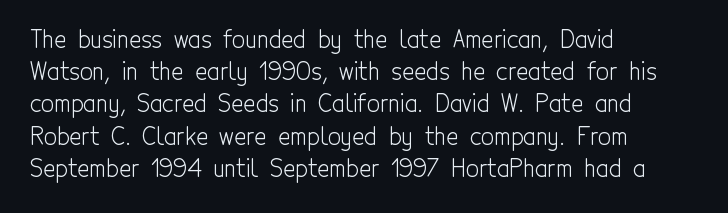
Regarding leading, the lines here are spaced in the standard way. The setting favours the left margin, as ordinary paragraphs usually do. The typeface has the unassuming heft of standard copy or less. The tracking reads as untouched default to a designer's eye. Type without underlining. Vertical strokes here are truly vertical.
